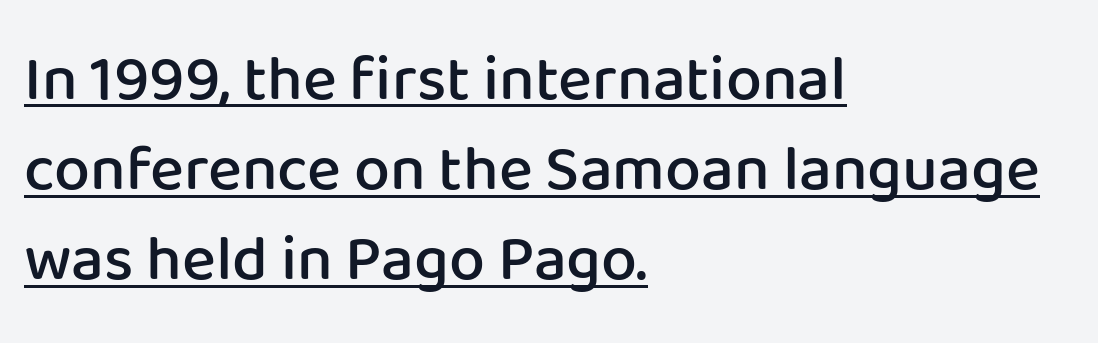
{"serif": "no", "italic": "no", "bold": "semi", "weight": "semibold", "width": "normal", "stroke_contrast": "low", "x_height": "medium", "monospaced": "no", "underline": "yes", "align": "left", "line_spacing": "normal", "line_spacing_ratio": 1.41, "letter_spacing": "normal", "letter_spacing_em": 0.0, "glyph_px": 64}
